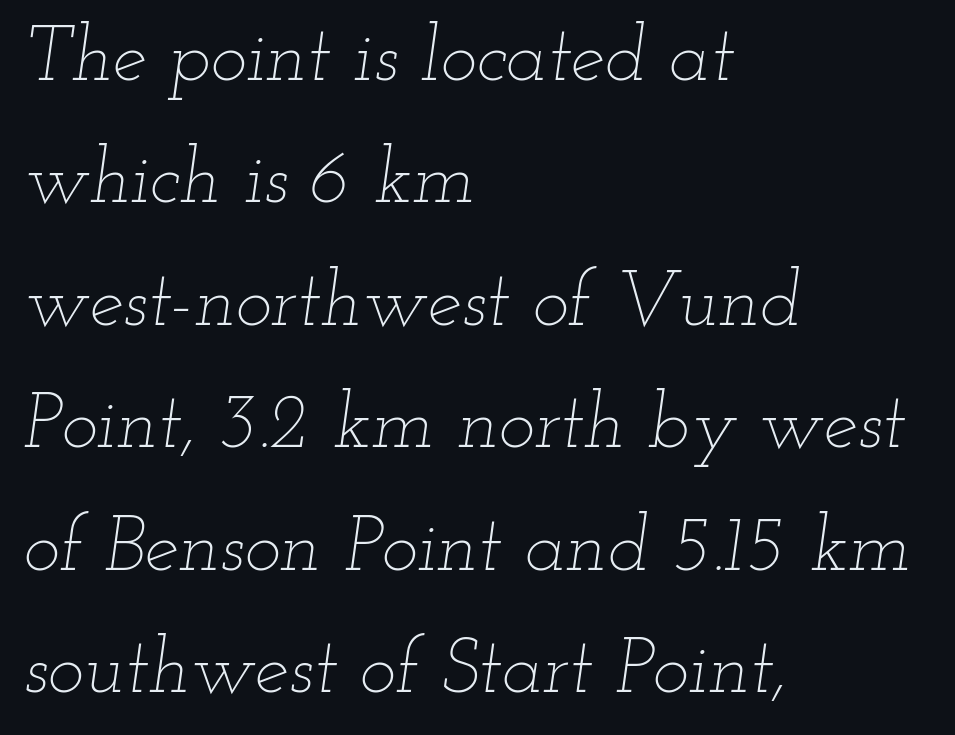
The image shows 77 px thin, wide type, italic (leaning right); set left-aligned, normal line spacing (1.59x), normal letter spacing, not underlined; low stroke contrast and a small x-height.
